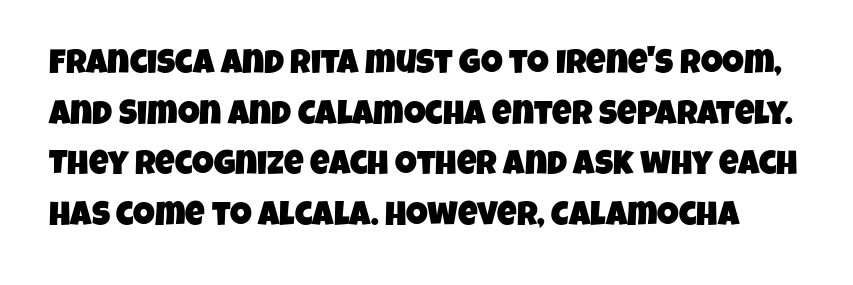
Q: Is the typeface a serif or a sans-serif typeface? A: Sans-serif.
Q: Is the text underlined? A: No.
Q: Is the spacing between letters normal or unusually wide? A: Normal.
Q: Is the spacing between lines tight, normal or loose? A: Normal.
Q: Width (condensed, normal, or wide)? A: Condensed.
Q: Stroke contrast? A: Low.
Q: x-height? A: Large.
Q: Monospaced? A: No.
